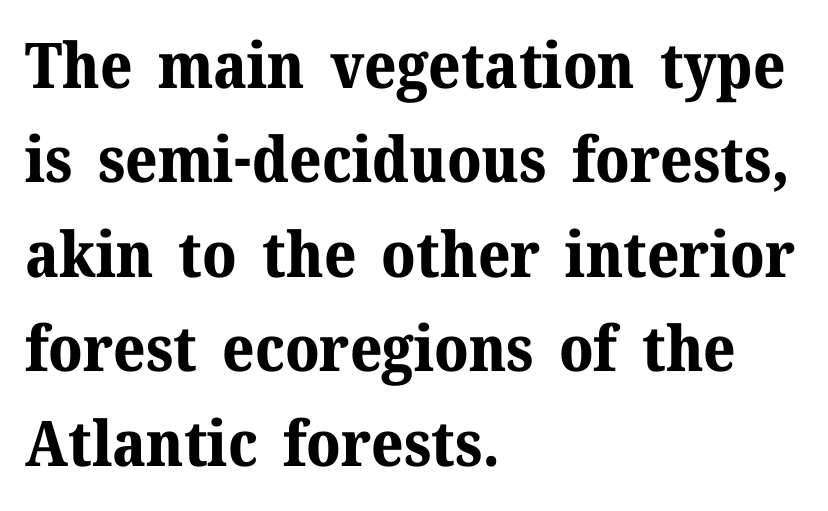
The image shows 63 px bold serif type, upright; set left-aligned, normal line spacing (1.5x), normal letter spacing, not underlined; medium stroke contrast and a medium x-height.
